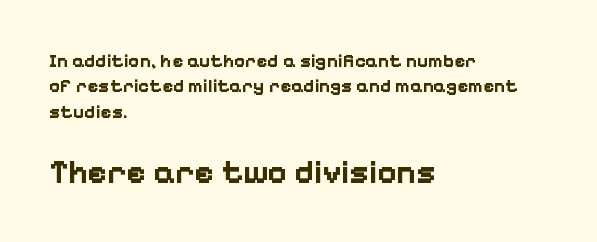
The image shows 33 px bold sans-serif type, upright; set left-aligned, normal line spacing (1.34x), normal letter spacing, not underlined; the second (bottom) block is 1.74x larger; low stroke contrast and a medium x-height.
